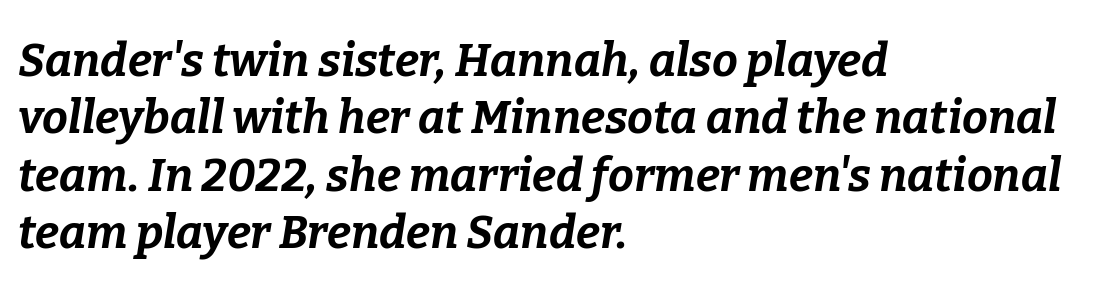
The image shows 46 px bold type, italic (leaning right); set left-aligned, normal line spacing (1.25x), normal letter spacing, not underlined; low stroke contrast and a medium x-height.
